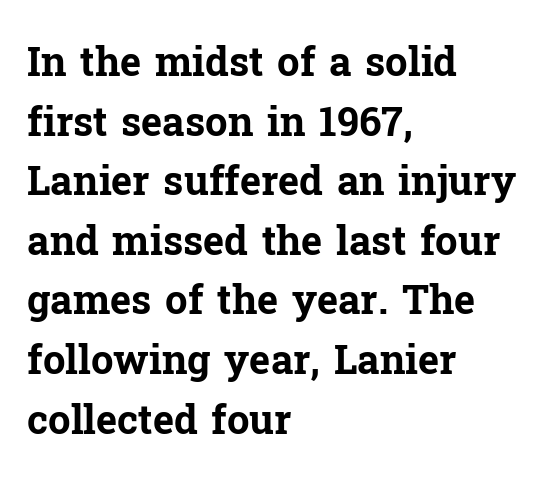
{"serif": "yes", "italic": "no", "bold": "yes", "weight": "bold", "width": "normal", "stroke_contrast": "low", "x_height": "medium", "monospaced": "no", "underline": "no", "align": "left", "line_spacing": "normal", "line_spacing_ratio": 1.49, "letter_spacing": "normal", "letter_spacing_em": 0.0, "glyph_px": 40}
